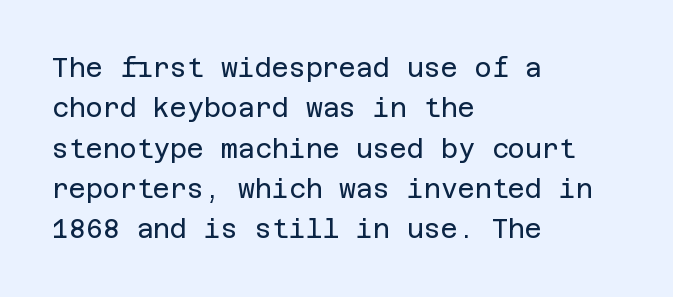
Check the space under the baseline: it is left empty. The type sits square on the baseline with zero lean. Line spacing here is normal. Casual observation: everything's shoved over to the left. Honestly, the letter spacing is just normal — you wouldn't notice it.
